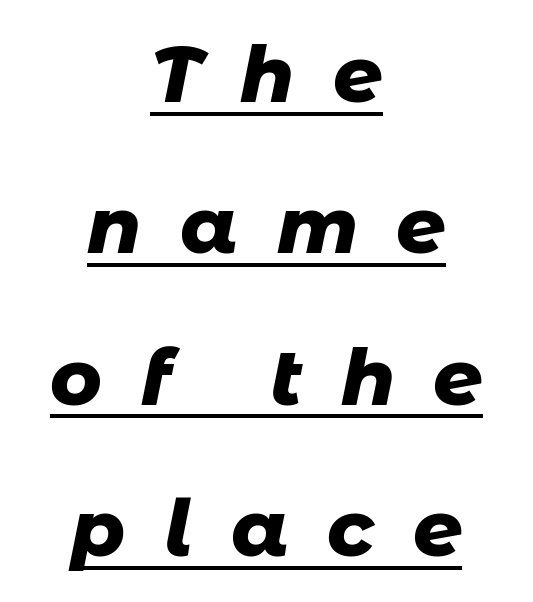
Centered paragraph, ragged on both sides. There is plenty of visible air inserted between adjacent glyphs. Like a heading marked for emphasis, these lines bear an underscore. The rendering applies a slant to the glyphs. Weight: bold. Character widths vary here, with narrow letters taking less room than wide ones.
